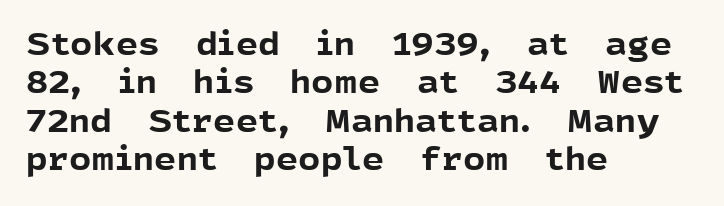
Q: Is the text bold? A: Yes.
Q: Is the text italic (slanted)? A: No, it is upright.
Q: Is the typeface a serif or a sans-serif typeface? A: Sans-serif.
Q: Is the text underlined? A: No.
Q: How is the paragraph aligned? A: Left-aligned.
Q: Is the spacing between letters normal or unusually wide? A: Normal.
Q: Width (condensed, normal, or wide)? A: Normal.
Q: x-height? A: Medium.
Q: Monospaced? A: No.
